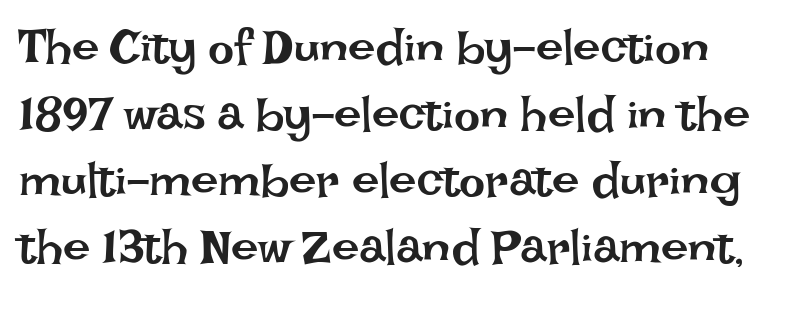
This block has exactly the height ordinary leading produces. This rendering leaves character spacing at its baseline value. Italic: no, the glyphs are upright roman. The passage shown is not underscored anywhere.
